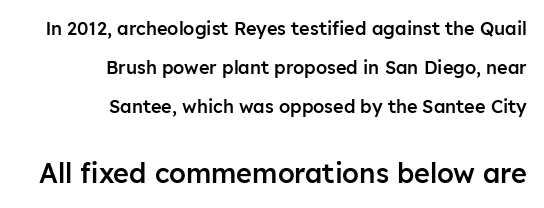
The image shows 27 px text type, upright; set right-aligned, loose line spacing (2.18x), normal letter spacing, not underlined; the second (bottom) block is 1.5x larger.
